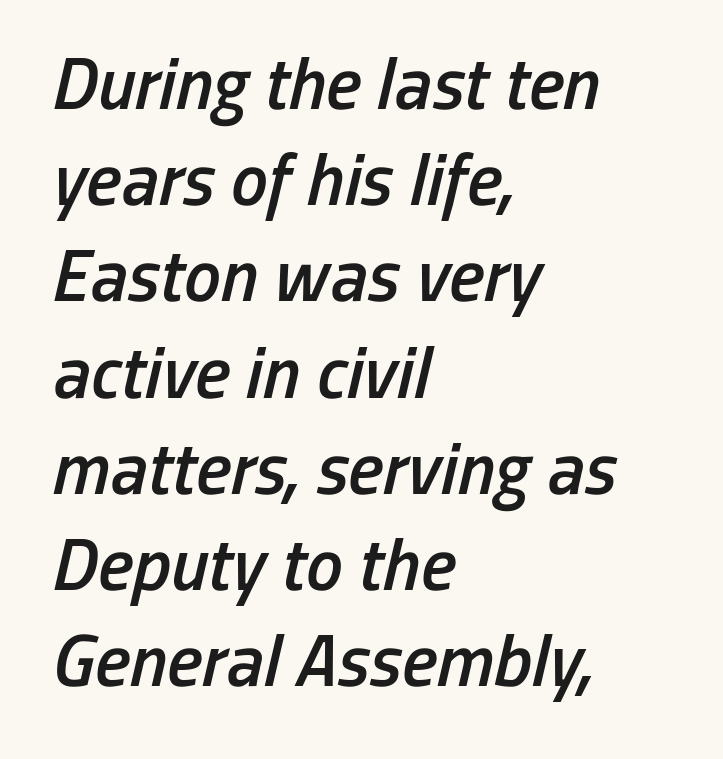
Each letter keeps its own natural width here, so spacing adapts to shape. Clear beneath every line of the passage. The vertical gap from one line to the next is medium. Compared with a centered layout, this one pins lines to the left instead. The lettering tilts uniformly, giving the passage an italic look.
